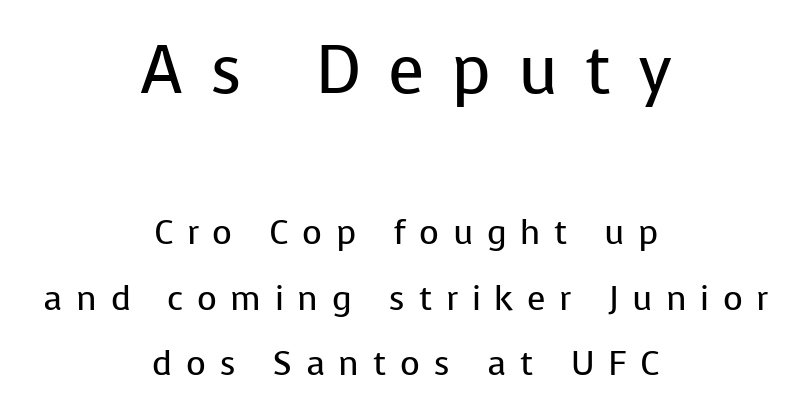
Q: Is the text bold? A: No.
Q: Is the text italic (slanted)? A: No, it is upright.
Q: Is the typeface a serif or a sans-serif typeface? A: Sans-serif.
Q: Is the text underlined? A: No.
Q: How is the paragraph aligned? A: Centered.
Q: Is the spacing between letters normal or unusually wide? A: Unusually wide.
Q: Is the spacing between lines tight, normal or loose? A: Loose.
Q: Which block of text is set in a larger size, the first (top) or the second (bottom)? A: The first (top) one.
Q: Width (condensed, normal, or wide)? A: Normal.
Q: Stroke contrast? A: Low.
Q: x-height? A: Medium.
Q: Monospaced? A: No.
